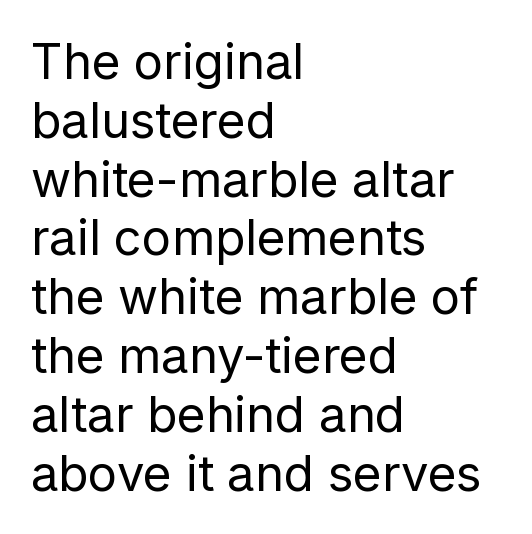
{"serif": "no", "italic": "no", "bold": "no", "weight": "regular", "width": "normal", "stroke_contrast": "low", "x_height": "medium", "monospaced": "no", "underline": "no", "align": "left", "line_spacing_ratio": 1.2, "letter_spacing": "normal", "letter_spacing_em": 0.0, "glyph_px": 49}
